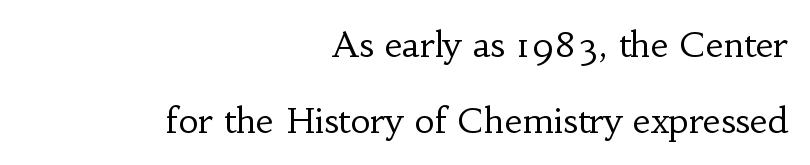
Check where the strokes stop: tiny serifs finish them off. Honestly, the rows look like they've been pulled way apart. The compositor pushed each line to the right boundary. These glyphs show unthickened strokes, regular width or finer. Designer's note — italics off, roman on. There is no visible air inserted between adjacent glyphs.
